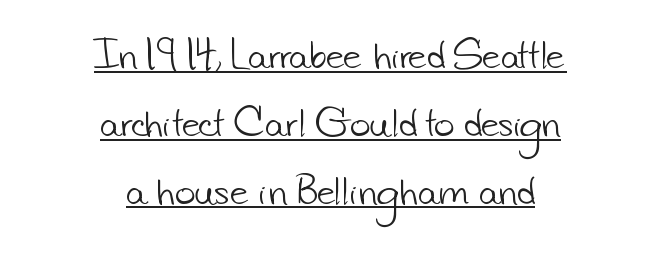
To sum up the face: it is a sans, with no serifs. Short and long lines alike share a common midpoint. Airy leading. A rule runs beneath these lines of type. In terms of letterspacing, this is plain default setting. The face looks like a standard text weight, possibly lighter.
